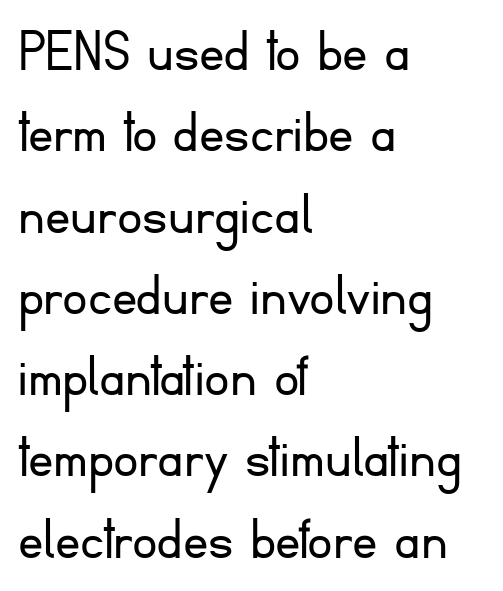
The image shows 63 px light sans-serif type, upright; set left-aligned, normal line spacing (1.29x), normal letter spacing, not underlined; low stroke contrast and a small x-height.
